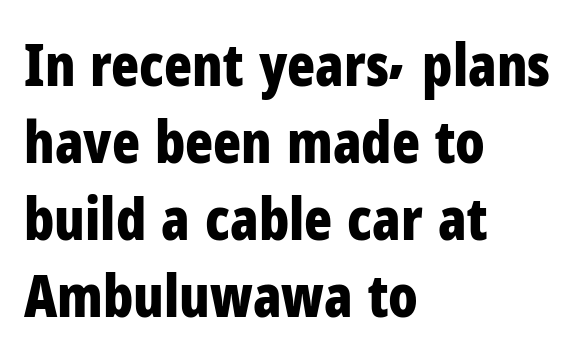
The image shows 58 px bold, condensed sans-serif type, upright; set left-aligned, normal line spacing (1.33x), normal letter spacing, not underlined; low stroke contrast and a medium x-height.
